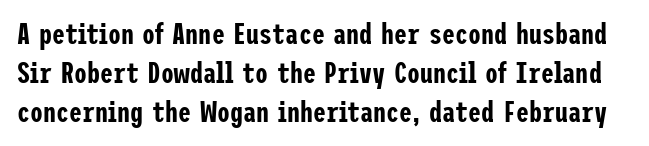
{"serif": "no", "italic": "no", "width": "condensed", "stroke_contrast": "low", "x_height": "medium", "underline": "no", "line_spacing": "normal", "line_spacing_ratio": 1.34, "letter_spacing": "normal", "letter_spacing_em": 0.0, "glyph_px": 29}
